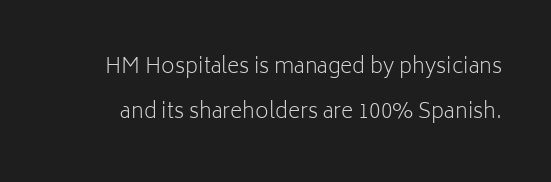
The tracking reads as untouched default to a designer's eye. Posture: straight, roman, zero tilt. The passage shown is not underscored anywhere. Vertically, the passage feels expansive, rows floating well apart. Stroke thickness stays within the range of a standard reading face or lighter.
